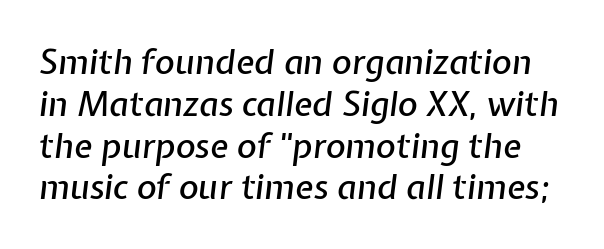
Each letter keeps its own natural width here, so spacing adapts to shape. Glyph-to-glyph distance matches everyday printed text. The axis of the letterforms is tilted away from vertical. Letters rest on an invisible, unmarked baseline.
